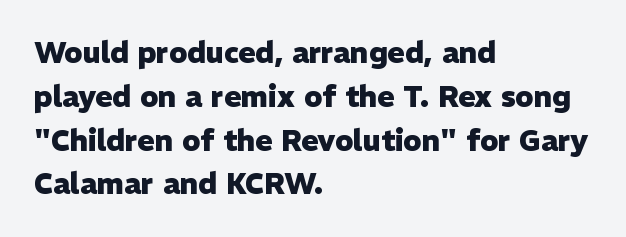
Nobody drew a line under any word here. Nothing sits at the stroke ends, so this counts as sans-serif. Typographic density is high because the face is bold. The letters advance in unequal steps, a hallmark of proportional type. The line texture is even and compact thanks to regular tracking.
